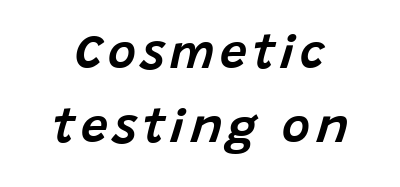
The face used here has a pronounced slope to its letters. Character widths vary here, with narrow letters taking less room than wide ones. Descender tails drop into unmarked territory. Horizontal bands of white between lines are of average thickness.
